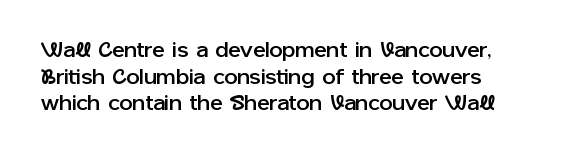
{"italic": "no", "underline": "no", "line_spacing": "normal", "line_spacing_ratio": 1.27, "letter_spacing": "normal", "letter_spacing_em": 0.0, "glyph_px": 21}
